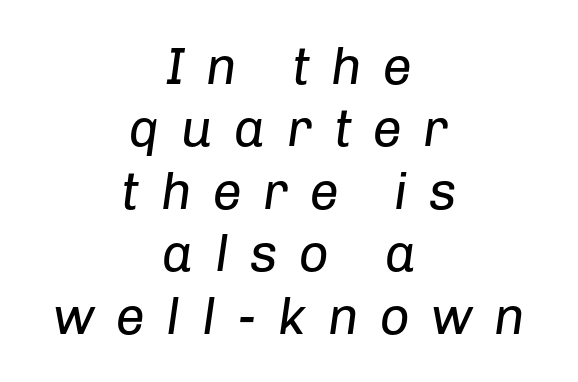
The image shows 52 px regular-weight type, italic (leaning right); set centered, line spacing 1.2x, unusually wide letter spacing (+0.41 em), not underlined; low stroke contrast and a medium x-height.
